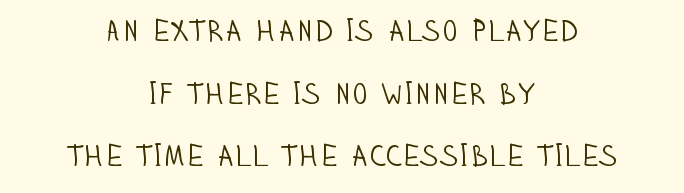
{"serif": "no", "italic": "no", "bold": "no", "weight": "light", "width": "condensed", "stroke_contrast": "low", "x_height": "large", "monospaced": "no", "underline": "no", "align": "center", "line_spacing": "loose", "line_spacing_ratio": 2.09, "letter_spacing": "normal", "letter_spacing_em": 0.0, "glyph_px": 30}
